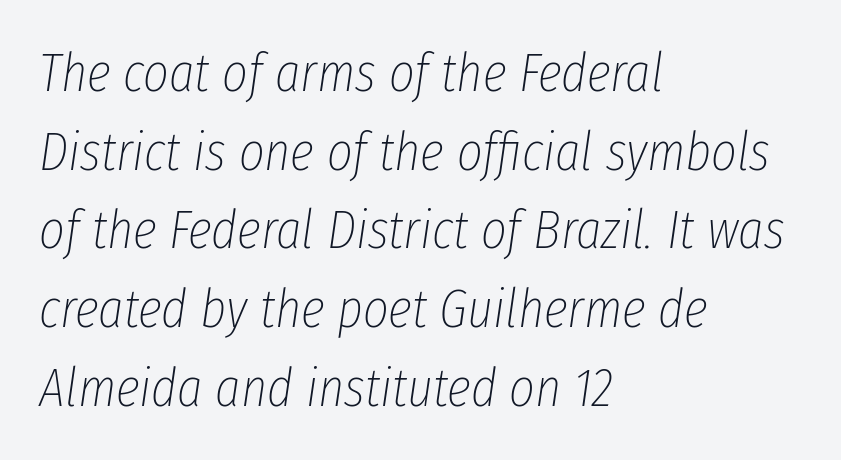
Q: Is the text bold? A: No.
Q: Is the text italic (slanted)? A: Yes, it leans right by about 8 degrees.
Q: Is the text underlined? A: No.
Q: How is the paragraph aligned? A: Left-aligned.
Q: Is the spacing between letters normal or unusually wide? A: Normal.
Q: Is the spacing between lines tight, normal or loose? A: Normal.
Q: Width (condensed, normal, or wide)? A: Condensed.
Q: Stroke contrast? A: Low.
Q: x-height? A: Medium.
Q: Monospaced? A: No.
